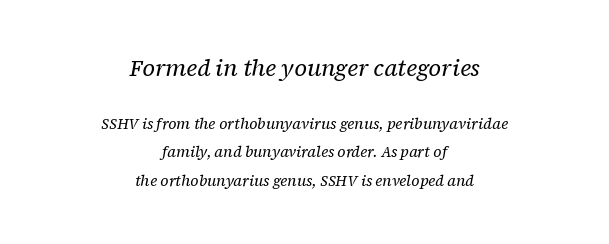
The image shows 23 px text type, italic (leaning right); set centered, line spacing 1.87x, normal letter spacing, not underlined; the first (top) block is 1.53x larger.
